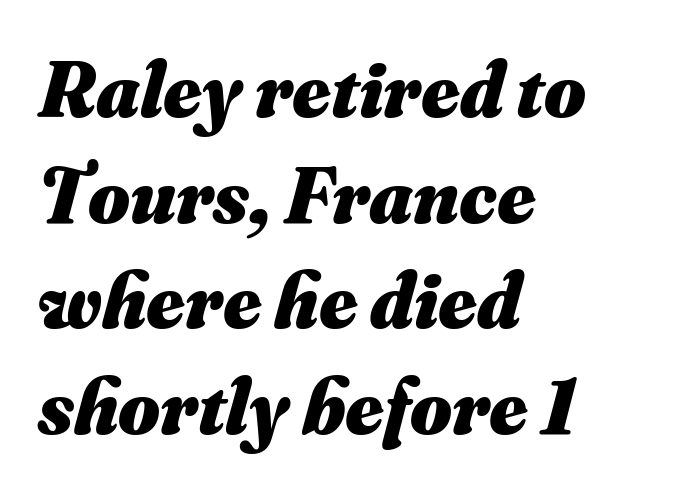
The image shows 80 px heavy type, italic (leaning right); set left-aligned, normal line spacing (1.32x), normal letter spacing, not underlined; medium stroke contrast and a small x-height.
